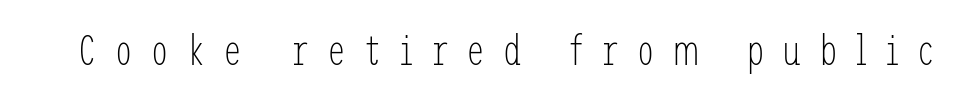
The image shows 43 px light, condensed sans-serif type, upright; set unusually wide letter spacing (+0.4 em), not underlined; low stroke contrast and a medium x-height.
